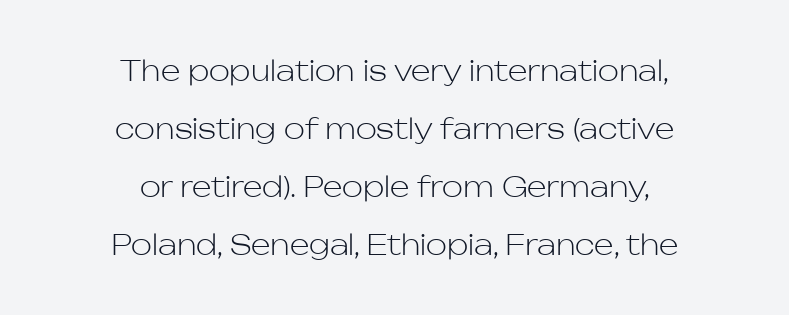
{"serif": "no", "italic": "no", "bold": "no", "weight": "light", "width": "normal", "stroke_contrast": "low", "x_height": "medium", "monospaced": "no", "underline": "no", "align": "center", "line_spacing": "loose", "line_spacing_ratio": 2.07, "letter_spacing": "normal", "letter_spacing_em": 0.0, "glyph_px": 28}
